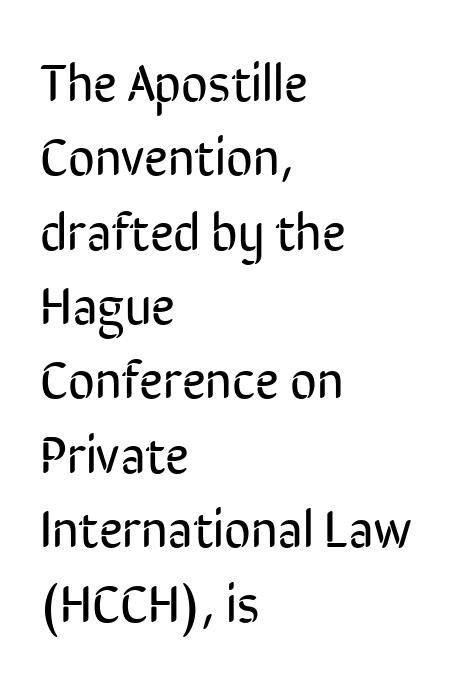
Q: Is the text bold? A: No.
Q: Is the text italic (slanted)? A: No, it is upright.
Q: Is the typeface a serif or a sans-serif typeface? A: Sans-serif.
Q: Is the text underlined? A: No.
Q: How is the paragraph aligned? A: Left-aligned.
Q: Is the spacing between letters normal or unusually wide? A: Normal.
Q: Is the spacing between lines tight, normal or loose? A: Normal.
Q: Width (condensed, normal, or wide)? A: Condensed.
Q: Stroke contrast? A: Low.
Q: x-height? A: Medium.
Q: Monospaced? A: No.
